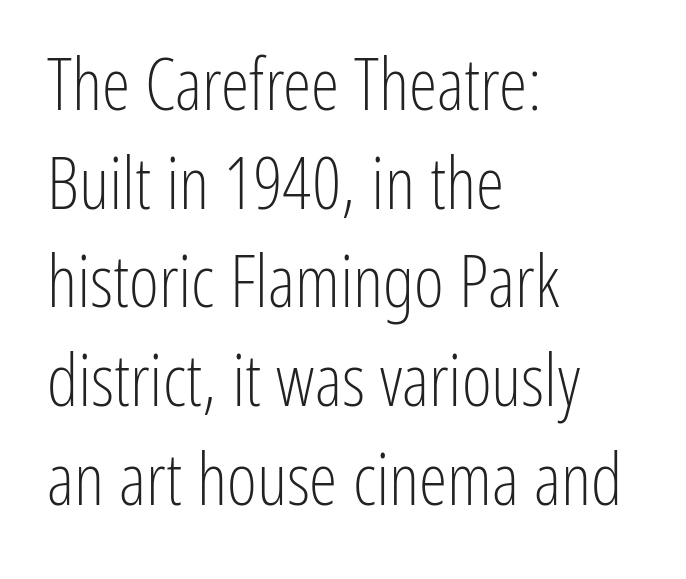
The foot of each line stays bare and open. Proportional: the letters do not fall into vertical columns. Line starts are locked; line ends wander. Summary of weight: not heavy and not bold. Stroke terminals: plain, sans-serif. The block of text has a typical density, with ordinary space between rows.
